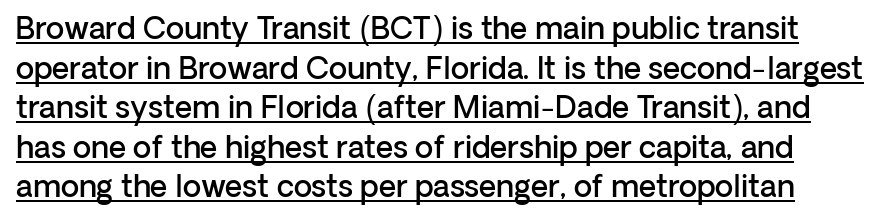
Letter spacing: default. Stroke terminals: plain, sans-serif. Does the leading feel generous? No, just average. The passage shown is typed in a proportional face where columns would drift.
